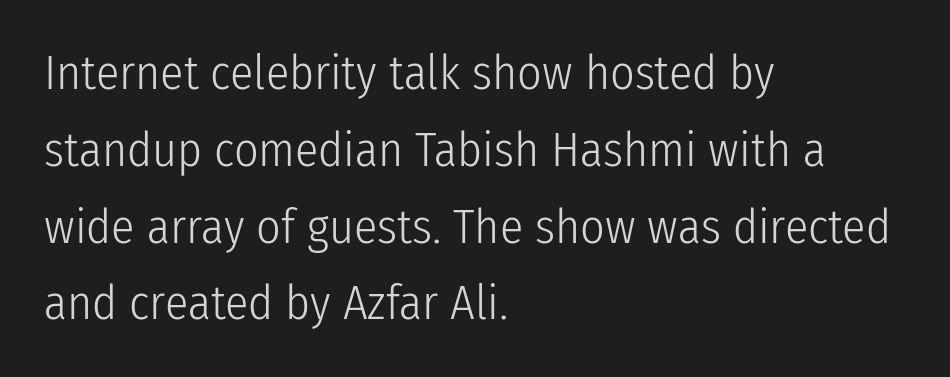
The words here are not underlined. The face used here is rendered with its standard letterfit. Typographically, this falls in the sans-serif category. The passage shown stacks its lines at a standard gap.
